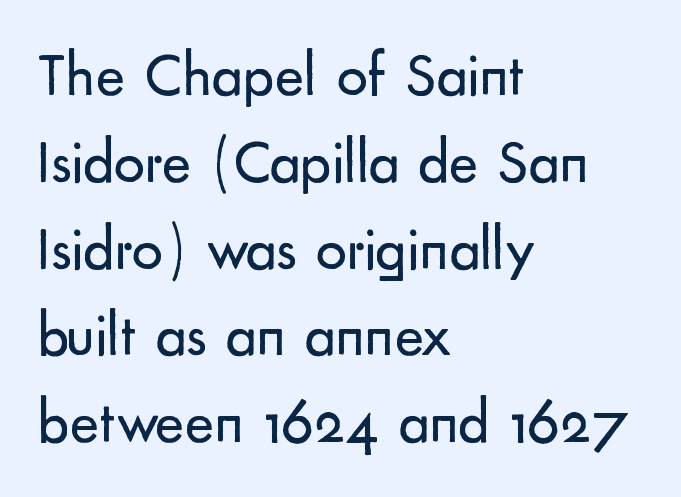
The image shows 62 px regular-weight sans-serif type, upright; set left-aligned, normal line spacing (1.4x), normal letter spacing, not underlined; low stroke contrast and a small x-height.
